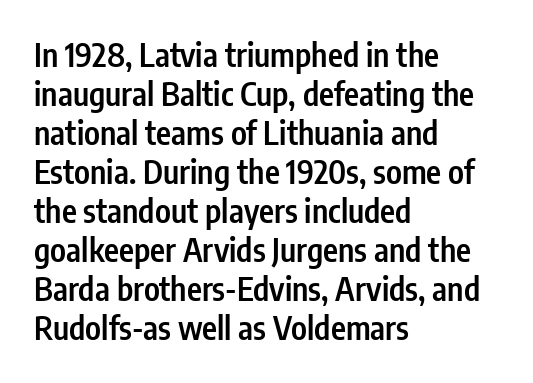
What weight is shown? A semibold, between regular and bold. There is no visible air inserted between adjacent glyphs. This rendering uses left alignment, leaving the right contour irregular. Posture: straight, roman, zero tilt.
